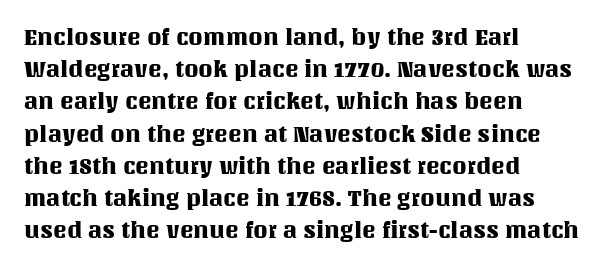
Q: Is the text italic (slanted)? A: No, it is upright.
Q: Is the text underlined? A: No.
Q: How is the paragraph aligned? A: Left-aligned.
Q: Is the spacing between letters normal or unusually wide? A: Normal.
Q: Is the spacing between lines tight, normal or loose? A: Normal.
